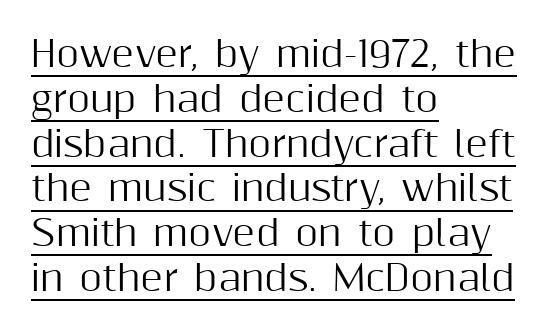
The image shows 35 px sans-serif type, upright; set left-aligned, normal line spacing (1.28x), normal letter spacing, underlined; medium stroke contrast and a medium x-height.
